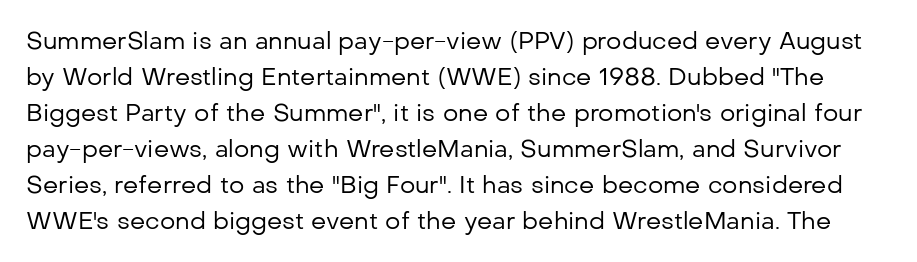
Every character sits straight up, as roman type does. Is the stroke heavy? The answer is a plain regular-or-lighter. Words appear dense and cohesive because spacing is normal. Just letters on the line, the space beneath them empty.
